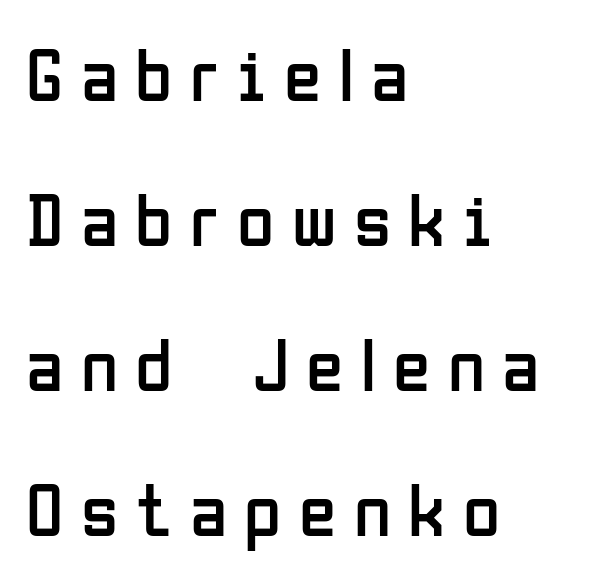
The image shows 76 px regular-weight, condensed sans-serif type, upright; set left-aligned, loose line spacing (1.91x), unusually wide letter spacing (+0.23 em), not underlined; low stroke contrast and a medium x-height.
